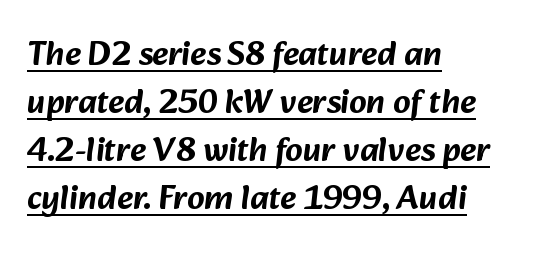
The image shows 34 px sans-serif type; set left-aligned, normal line spacing (1.41x), normal letter spacing, underlined; low stroke contrast and a medium x-height.
